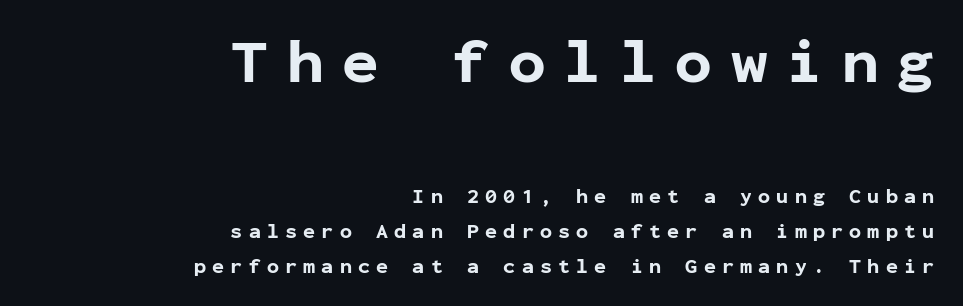
Is this a fixed-width face? Yes — each glyph sits in an identical cell. Between these two stacked blocks, the higher one wins on size. You could only call the tracking loose — the letters float apart. Look at the stroke-to-counter ratio: heavy, a bold.
